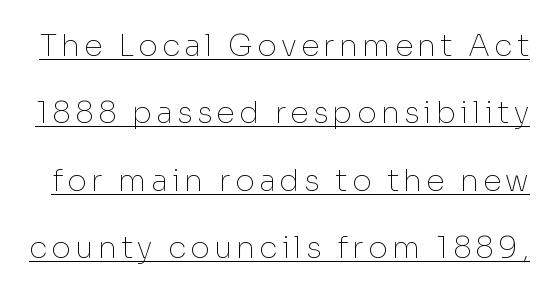
In terms of leading, this rendering errs on the spacious side. Does the lettering tilt? It doesn't — this is upright. Do the characters align in a grid? No, the font is proportional. Are there feet on the stems? There aren't — it's a sans. Does a line run under the words? Yes, clearly.
